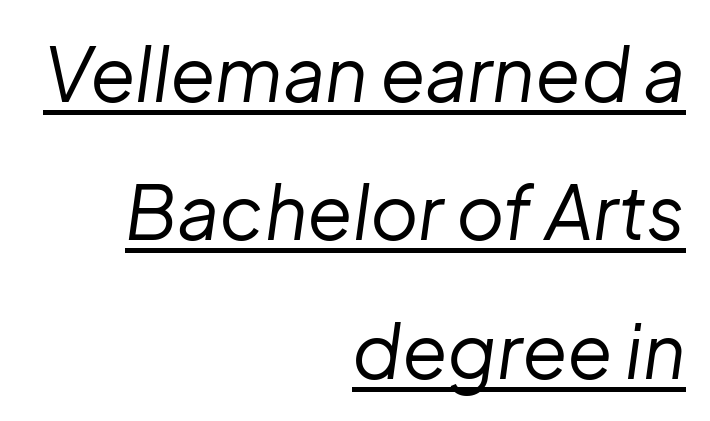
The letters are slanted; this is an italic face. The lines are quadded right. Heft: none added — not bold. Each line of the rendering has a horizontal stroke beneath the glyphs. The rendering keeps characters at their native spacing. Looks like regular typesetting: each glyph gets only the width it needs.
